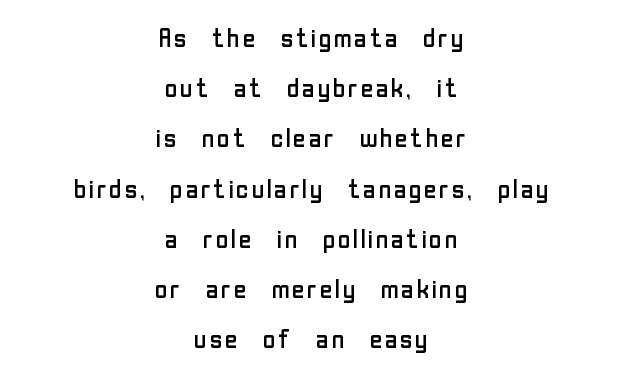
The image shows 26 px text type, upright; set centered, loose line spacing (1.93x), normal letter spacing, not underlined.
